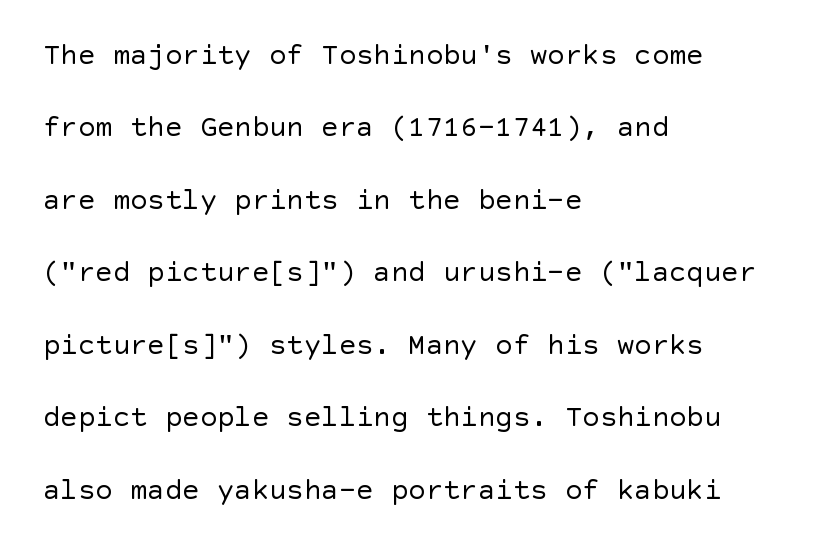
Stroke thickness stays within the range of a standard reading face or lighter. Designer's note — italics off, roman on. Compared with typical body copy, the letter spacing here is the same. Each new line begins a long way beneath the previous one. This rendering uses left alignment, leaving the right contour irregular. This is sans-serif lettering, the kind often seen on screens and signage.
